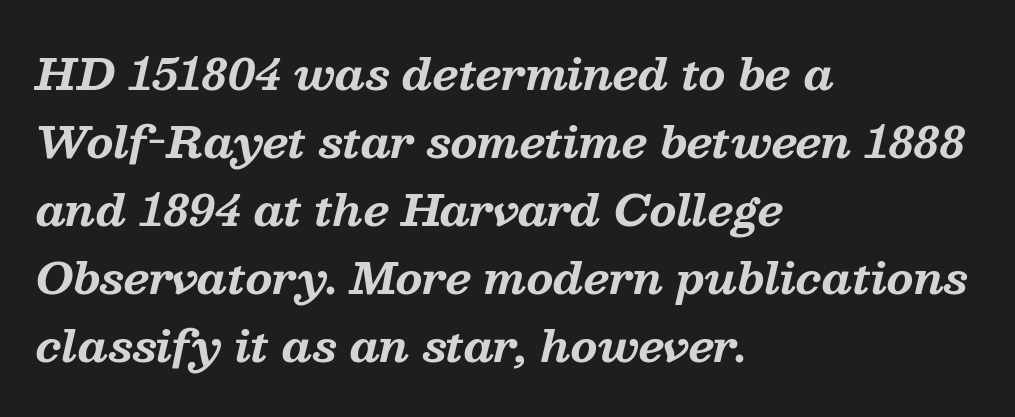
Line starts are locked; line ends wander. Each new line begins a customary step beneath the previous one. The rendering uses natural spacing where letterforms have individual widths. Weight check: bold — yes, fully.
